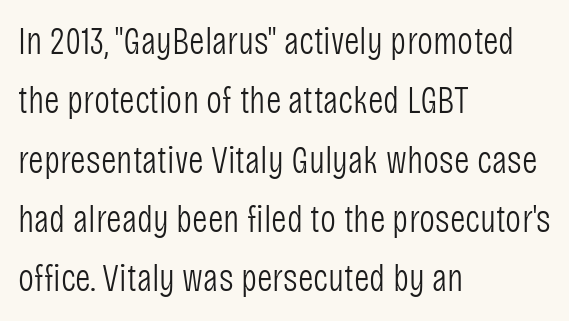
Weight: regular or lighter. The paragraph shown leans on its left margin. Posture: upright roman. Spacing verdict: proportional, widths tailored to each character. The face used here is a sans, in the tradition of grotesques and geometrics. The line-height multiplier appears to be the usual default.
